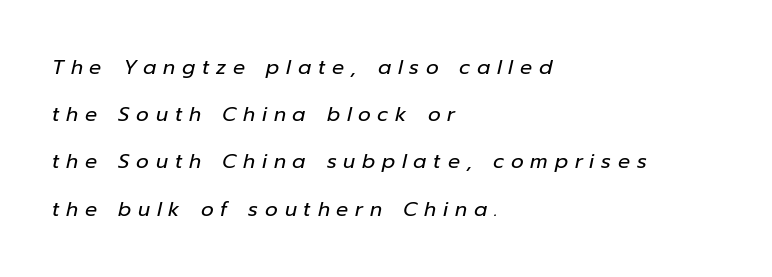
Q: Is the text bold? A: No.
Q: Is the text italic (slanted)? A: Yes, it leans right by about 12 degrees.
Q: Is the text underlined? A: No.
Q: How is the paragraph aligned? A: Left-aligned.
Q: Is the spacing between letters normal or unusually wide? A: Unusually wide.
Q: Is the spacing between lines tight, normal or loose? A: Loose.
